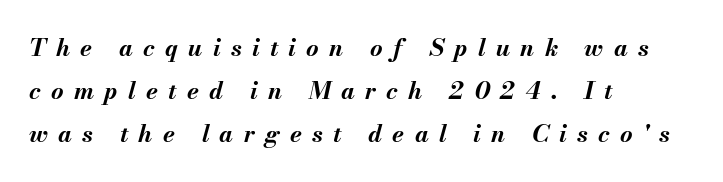
The passage is arranged the way most books set body copy — flush left. Only glyphs here, with clear space below each row. Designer's note — italics engaged. Words appear elongated and porous because spacing is wide.
